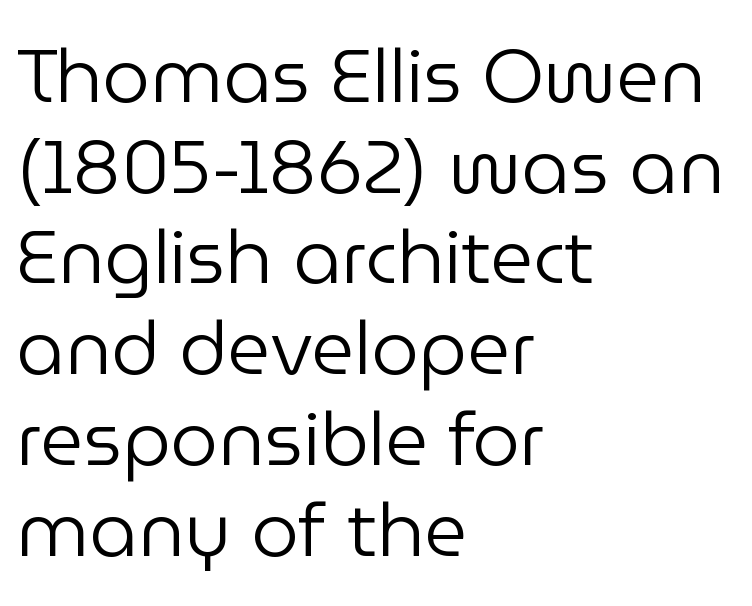
Q: Is the text bold? A: No.
Q: Is the text italic (slanted)? A: No, it is upright.
Q: Is the typeface a serif or a sans-serif typeface? A: Sans-serif.
Q: Is the text underlined? A: No.
Q: How is the paragraph aligned? A: Left-aligned.
Q: Is the spacing between letters normal or unusually wide? A: Normal.
Q: Width (condensed, normal, or wide)? A: Normal.
Q: Stroke contrast? A: Low.
Q: x-height? A: Medium.
Q: Monospaced? A: No.
